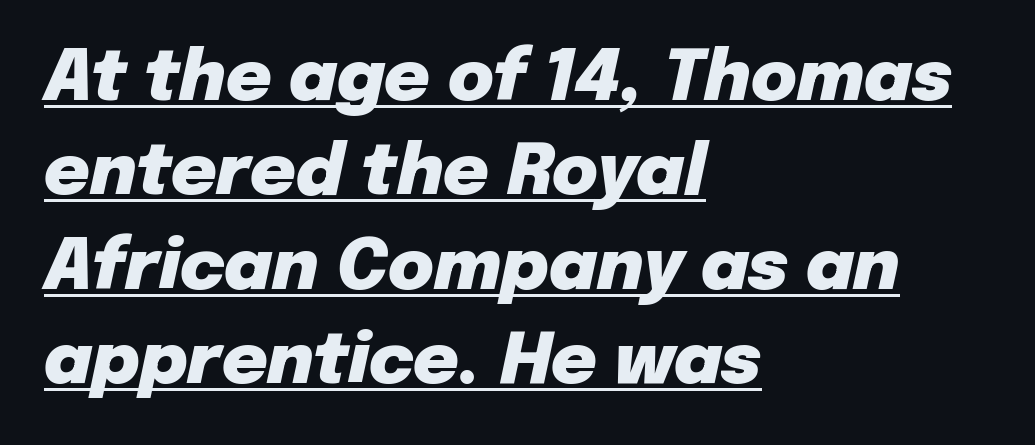
The image shows 70 px heavy type, italic (leaning right); set left-aligned, normal line spacing (1.35x), normal letter spacing, underlined; low stroke contrast and a medium x-height.
